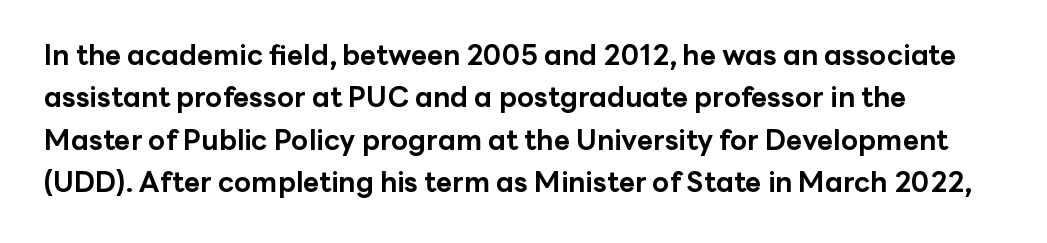
{"serif": "no", "italic": "no", "bold": "yes", "weight": "bold", "width": "normal", "stroke_contrast": "low", "x_height": "medium", "monospaced": "no", "underline": "no", "align": "left", "line_spacing": "normal", "line_spacing_ratio": 1.51, "letter_spacing": "normal", "letter_spacing_em": 0.0, "glyph_px": 28}
